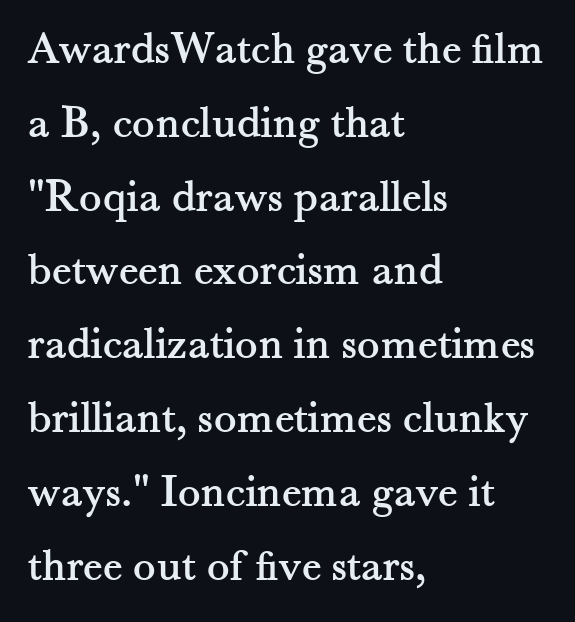
{"serif": "yes", "italic": "no", "width": "normal", "stroke_contrast": "medium", "x_height": "small", "monospaced": "no", "underline": "no", "align": "left", "line_spacing": "normal", "line_spacing_ratio": 1.57, "letter_spacing": "normal", "letter_spacing_em": 0.0, "glyph_px": 47}
